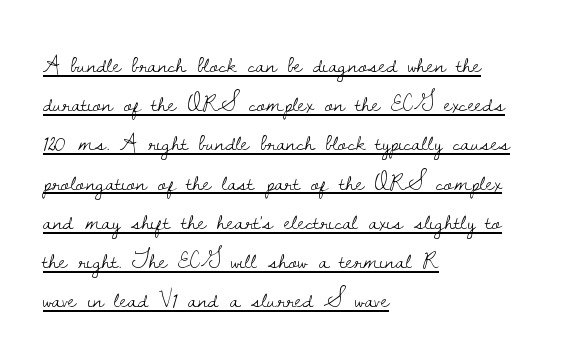
Q: Is the text bold? A: No.
Q: Is the text italic (slanted)? A: Yes.
Q: Is the text underlined? A: Yes.
Q: How is the paragraph aligned? A: Left-aligned.
Q: Is the spacing between letters normal or unusually wide? A: Normal.
Q: Is the spacing between lines tight, normal or loose? A: Normal.
